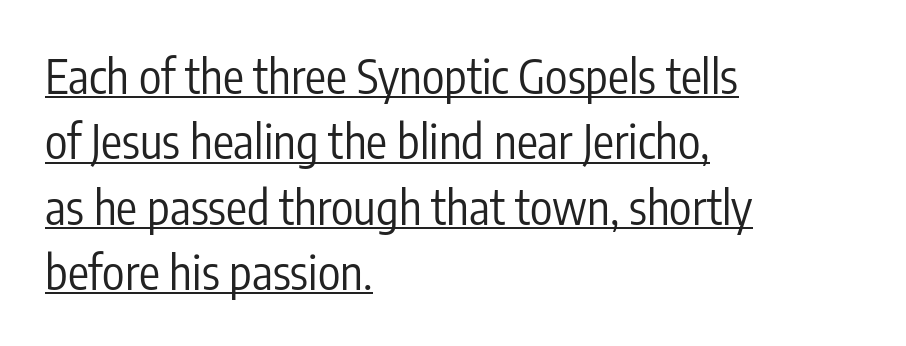
{"serif": "no", "italic": "no", "bold": "no", "weight": "regular", "width": "condensed", "stroke_contrast": "low", "x_height": "medium", "monospaced": "no", "underline": "yes", "align": "left", "line_spacing": "normal", "line_spacing_ratio": 1.39, "letter_spacing": "normal", "letter_spacing_em": 0.0, "glyph_px": 47}
